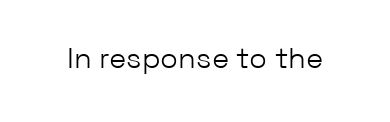
{"serif": "no", "italic": "no", "bold": "no", "weight": "light", "width": "normal", "stroke_contrast": "low", "x_height": "medium", "monospaced": "no", "underline": "no", "letter_spacing": "normal", "letter_spacing_em": 0.0, "glyph_px": 29}
